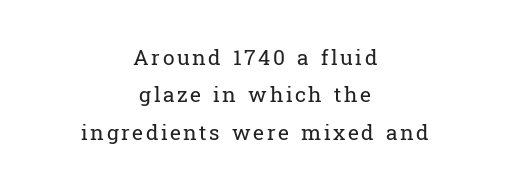
{"italic": "no", "bold": "no", "underline": "no", "align": "center", "line_spacing_ratio": 1.78, "glyph_px": 21}
